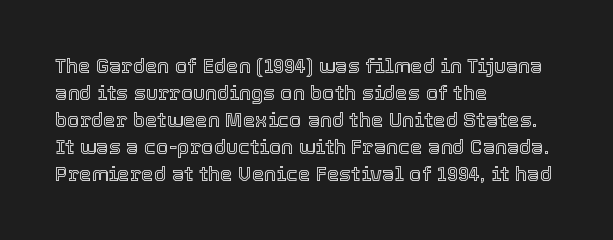
Q: Is the text italic (slanted)? A: No, it is upright.
Q: Is the text underlined? A: No.
Q: How is the paragraph aligned? A: Left-aligned.
Q: Is the spacing between letters normal or unusually wide? A: Normal.
Q: Is the spacing between lines tight, normal or loose? A: Normal.
